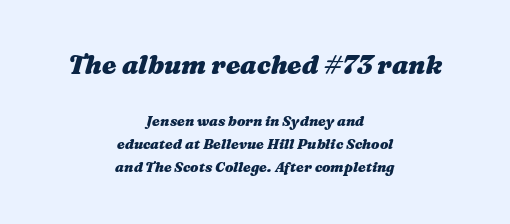
If you measured baseline to baseline, you'd find a middling distance. The whitespace from short lines is split evenly between both sides. Which of the two is more prominent by size? The first, at the top. Heavy, bold letterforms. An italicized treatment has been applied to the whole sample. The type is set solid horizontally, with unmodified tracking.
